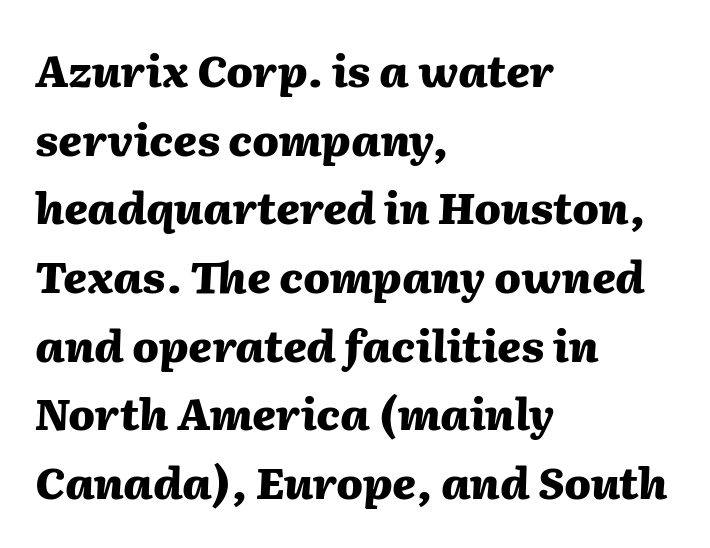
The image shows 44 px heavy type, italic (leaning right); set left-aligned, normal line spacing (1.56x), normal letter spacing, not underlined; medium stroke contrast and a medium x-height.
